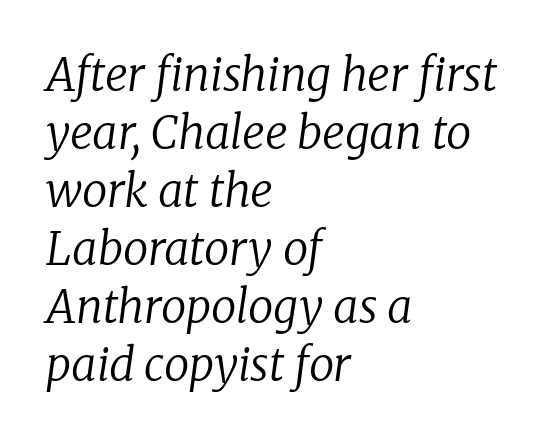
The image shows 45 px regular-weight serif type, italic (leaning right); set left-aligned, normal line spacing (1.29x), normal letter spacing, not underlined; low stroke contrast and a medium x-height.
